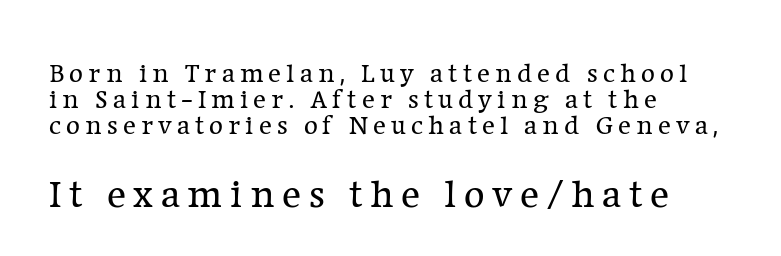
{"serif": "yes", "italic": "no", "bold": "no", "weight": "regular", "width": "normal", "stroke_contrast": "low", "x_height": "medium", "monospaced": "no", "underline": "no", "align": "left", "line_spacing": "tight", "line_spacing_ratio": 0.96, "larger_block": "second", "size_ratio": 1.48, "glyph_px": 40}
